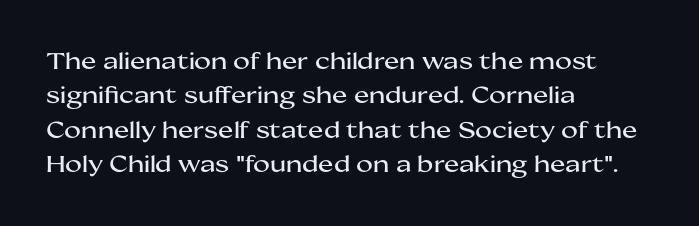
{"italic": "no", "underline": "no", "align": "left", "line_spacing": "normal", "line_spacing_ratio": 1.49, "letter_spacing": "normal", "letter_spacing_em": 0.0, "glyph_px": 23}
